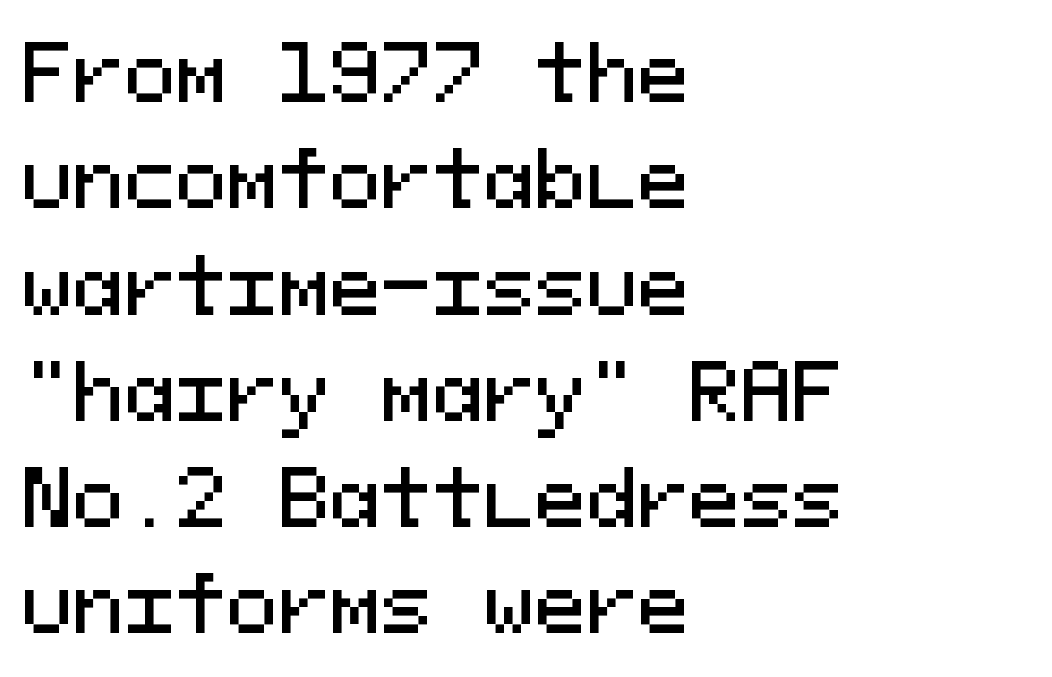
Note: no serifs on the glyphs. Regular leading. The area under the type is left untouched. Inter-character spacing is left at the font's built-in metrics. The rendering uses typewriter-style spacing with identical character cells. Notice how the passage keeps a crisp vertical edge on the left only.
